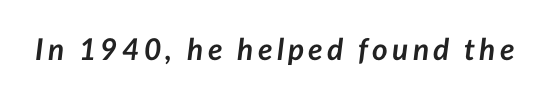
Think of a printed novel: that variable character pitch is what you see here. Does the lettering tilt? It does — this is italic. Underline: absent. As a designer I'd log this as weight 700, bold.
